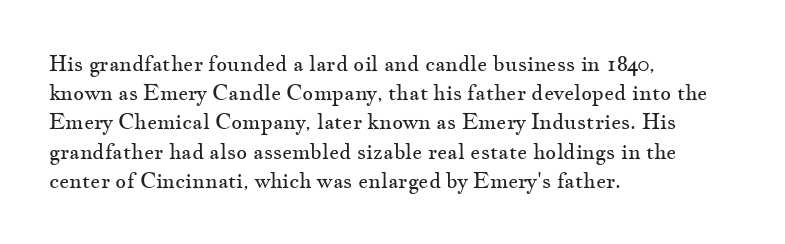
Tracking here is standard; glyphs follow each other at the usual distance. Heft: none added — not bold. These lines are set flush left with a ragged right edge. The letters stand straight up with perfectly vertical stems. Has an underline been added? It has not.
